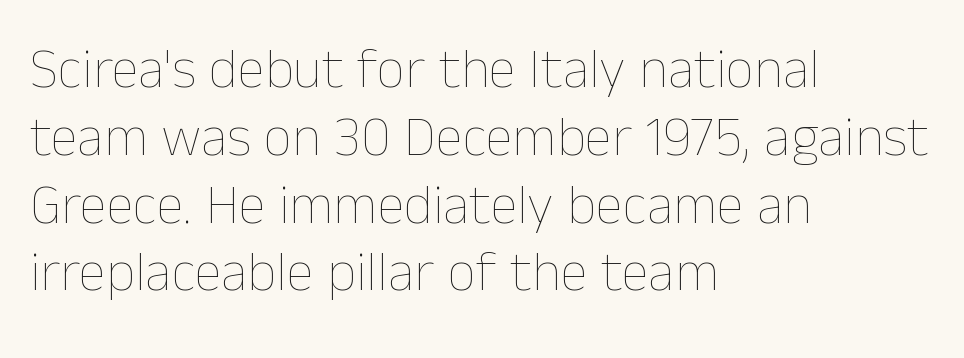
The image shows 56 px thin type, upright; set left-aligned, line spacing 1.21x, normal letter spacing, not underlined; low stroke contrast and a medium x-height.
